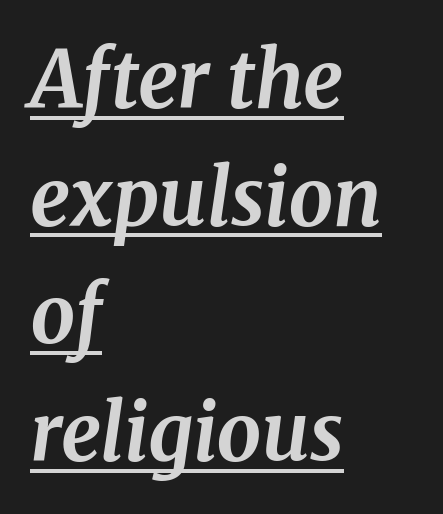
Q: Is the text bold? A: Yes.
Q: Is the text italic (slanted)? A: Yes, it leans right by about 8 degrees.
Q: Is the typeface a serif or a sans-serif typeface? A: Serif.
Q: Is the text underlined? A: Yes.
Q: How is the paragraph aligned? A: Left-aligned.
Q: Is the spacing between letters normal or unusually wide? A: Normal.
Q: Is the spacing between lines tight, normal or loose? A: Normal.
Q: Width (condensed, normal, or wide)? A: Normal.
Q: Stroke contrast? A: Medium.
Q: x-height? A: Medium.
Q: Monospaced? A: No.
